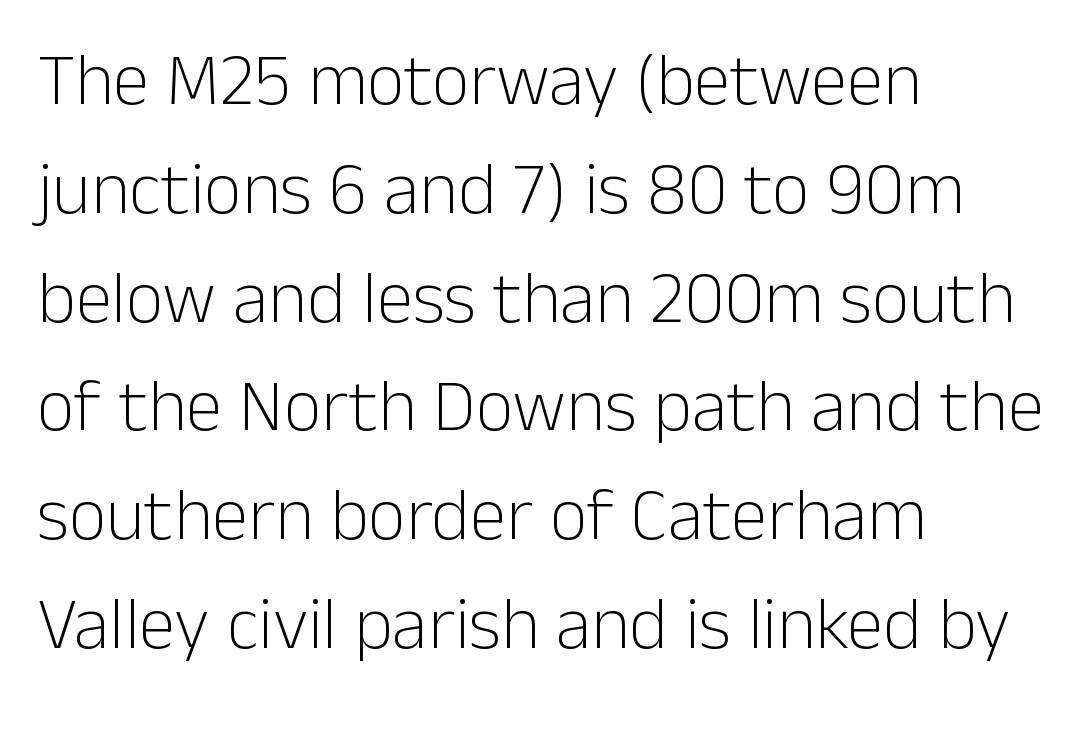
Q: Is the text bold? A: No.
Q: Is the text italic (slanted)? A: No, it is upright.
Q: Is the typeface a serif or a sans-serif typeface? A: Sans-serif.
Q: Is the text underlined? A: No.
Q: How is the paragraph aligned? A: Left-aligned.
Q: Is the spacing between letters normal or unusually wide? A: Normal.
Q: Is the spacing between lines tight, normal or loose? A: Normal.
Q: Width (condensed, normal, or wide)? A: Normal.
Q: Stroke contrast? A: Low.
Q: x-height? A: Medium.
Q: Monospaced? A: No.
